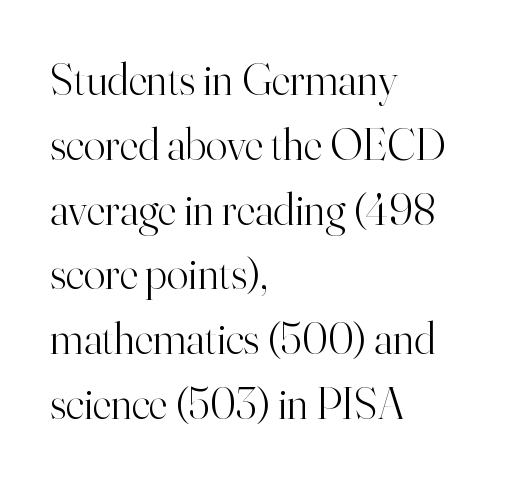
Is the type heavy? It reads as light-to-regular instead. Where is the straight margin? On the left. The letters sit at their default tracking, neither squeezed nor spread. Typographically, this falls in the serif category. Only glyphs here, with clear space below each row.
